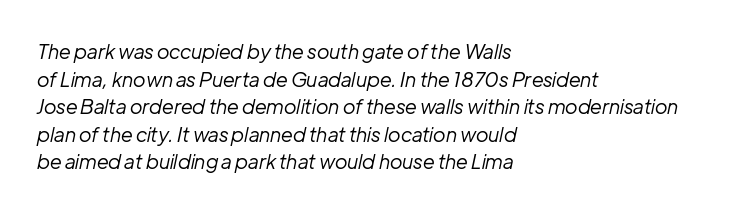
These lines are set flush left with a ragged right edge. The cut favours lightness, reaching ordinary text weight at its darkest. Glyph-to-glyph distance matches everyday printed text. The font's italic variant was chosen for this text.
